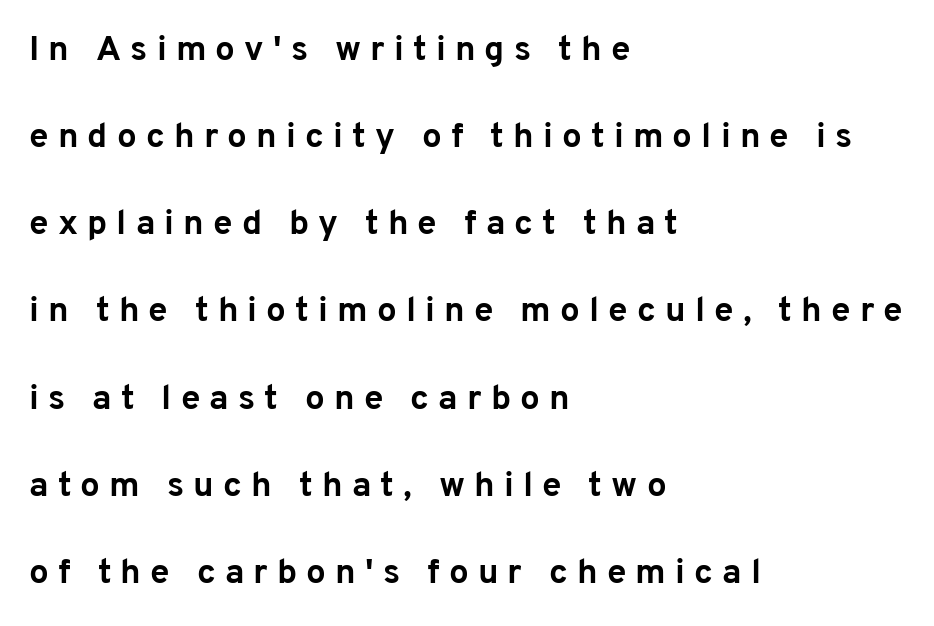
One-word summary of the alignment: left. Compared with typical paragraphs, the rows here are farther apart. A full-strength bold gives these letters their thick strokes. Rule under the text: the space is simply empty. Check where the strokes stop: nothing finishes them off — pure sans. Is this a fixed-width face? No — the glyphs have proportional, varying widths.
